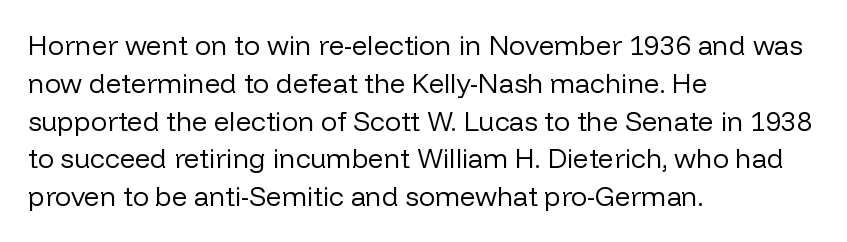
Q: Is the text bold? A: No.
Q: Is the text italic (slanted)? A: No, it is upright.
Q: Is the text underlined? A: No.
Q: How is the paragraph aligned? A: Left-aligned.
Q: Is the spacing between letters normal or unusually wide? A: Normal.
Q: Is the spacing between lines tight, normal or loose? A: Normal.
